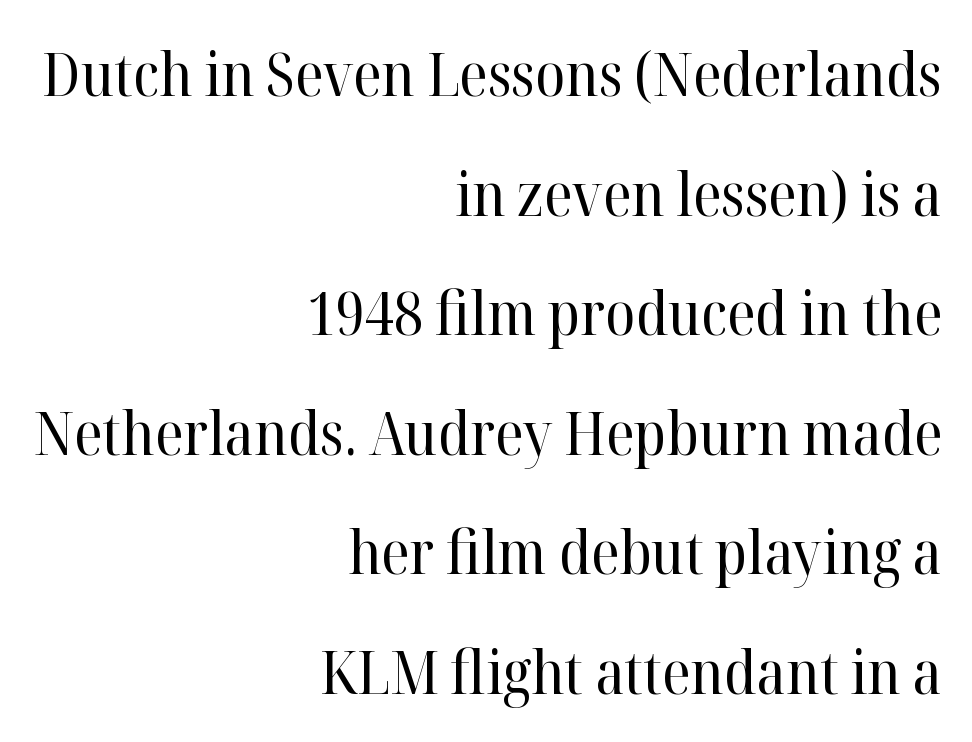
The image shows 61 px regular-weight serif type, upright; set right-aligned, loose line spacing (1.96x), normal letter spacing, not underlined; high stroke contrast and a medium x-height.
